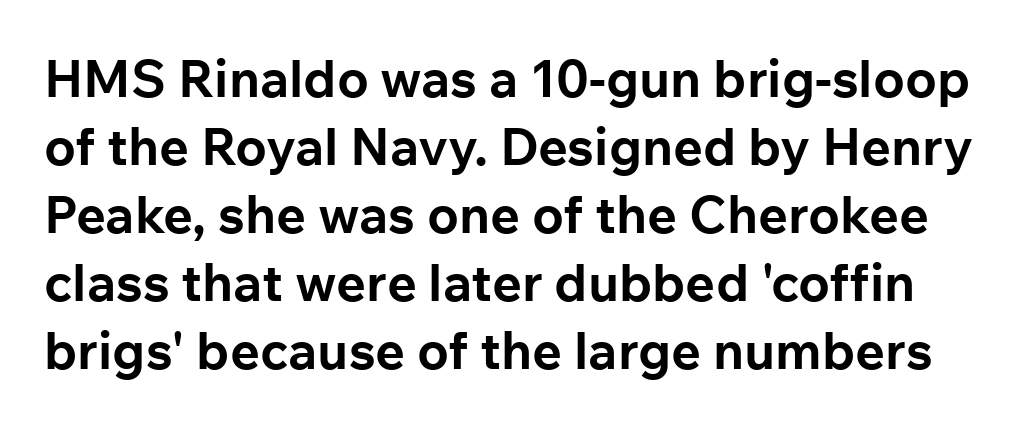
The image shows 52 px bold sans-serif type, upright; set normal line spacing (1.31x), normal letter spacing, not underlined; low stroke contrast and a medium x-height.
